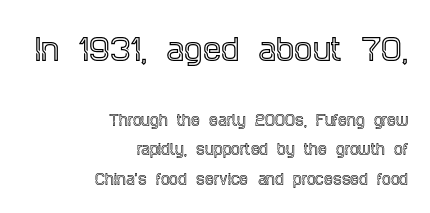
The image shows 29 px condensed serif type, upright; set right-aligned, loose line spacing (2.12x), normal letter spacing, not underlined; the first (top) block is 2.07x larger; a large x-height.
